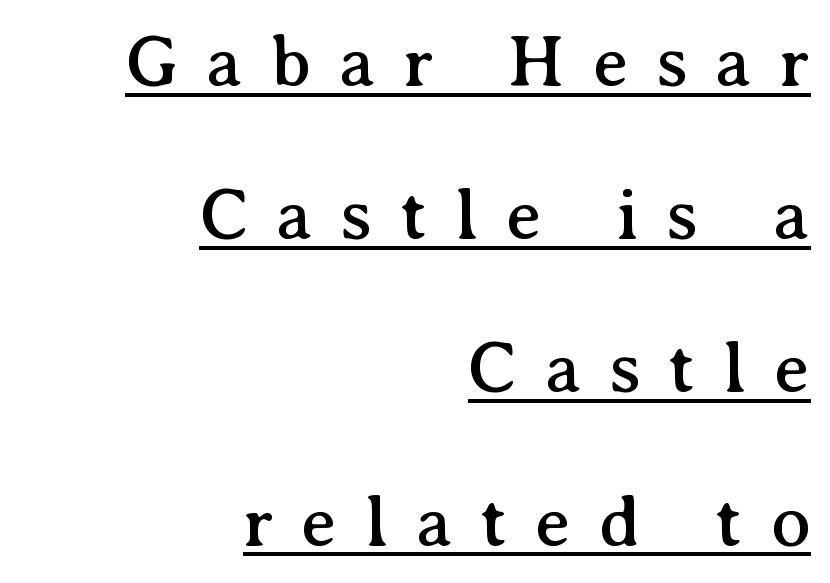
Q: Is the text italic (slanted)? A: No, it is upright.
Q: Is the typeface a serif or a sans-serif typeface? A: Serif.
Q: Is the text underlined? A: Yes.
Q: How is the paragraph aligned? A: Right-aligned.
Q: Is the spacing between letters normal or unusually wide? A: Unusually wide.
Q: Is the spacing between lines tight, normal or loose? A: Loose.
Q: Width (condensed, normal, or wide)? A: Normal.
Q: Stroke contrast? A: Medium.
Q: x-height? A: Medium.
Q: Monospaced? A: No.
